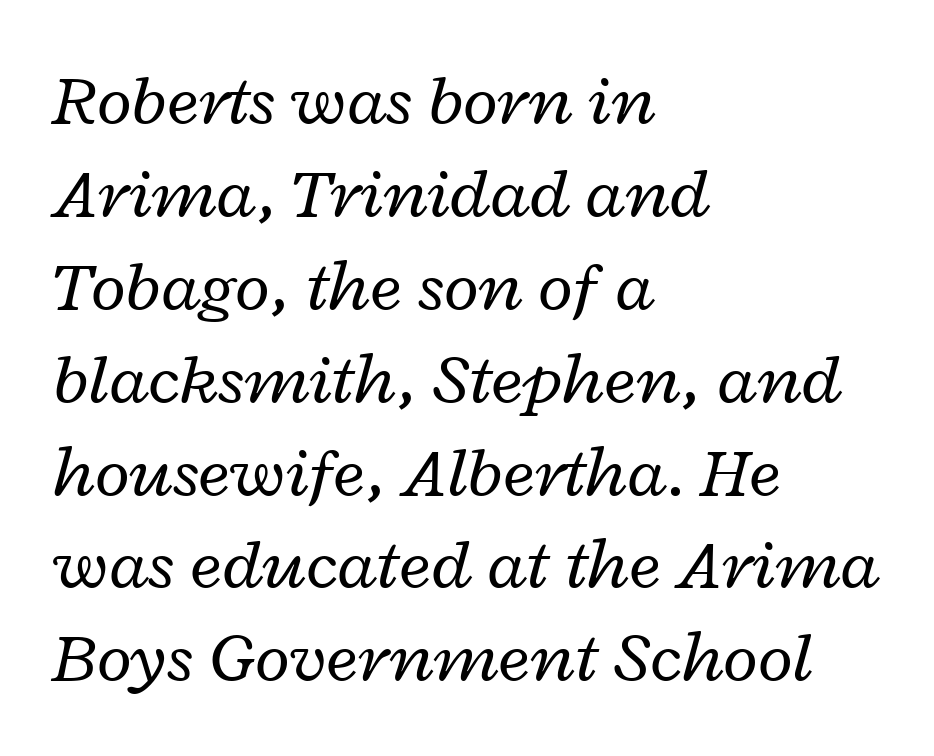
Q: Is the text bold? A: No.
Q: Is the text italic (slanted)? A: Yes, it leans right by about 12 degrees.
Q: Is the text underlined? A: No.
Q: How is the paragraph aligned? A: Left-aligned.
Q: Is the spacing between letters normal or unusually wide? A: Normal.
Q: Is the spacing between lines tight, normal or loose? A: Normal.
Q: Width (condensed, normal, or wide)? A: Wide.
Q: Stroke contrast? A: Low.
Q: x-height? A: Medium.
Q: Monospaced? A: No.
